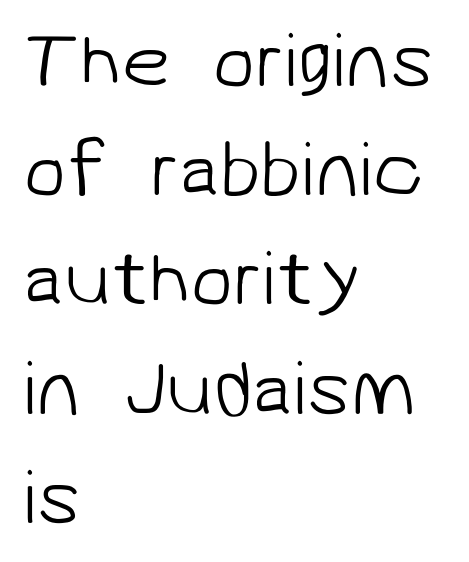
{"serif": "no", "bold": "no", "weight": "light", "width": "normal", "stroke_contrast": "low", "x_height": "medium", "monospaced": "no", "underline": "no", "align": "left", "line_spacing": "normal", "line_spacing_ratio": 1.4, "letter_spacing": "normal", "letter_spacing_em": 0.0, "glyph_px": 78}
